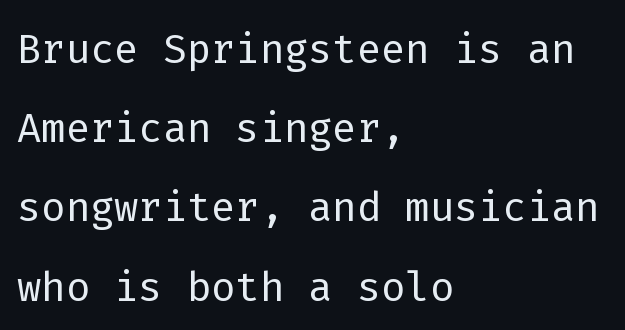
{"serif": "no", "italic": "no", "bold": "no", "weight": "light", "width": "normal", "stroke_contrast": "low", "x_height": "medium", "monospaced": "yes", "underline": "no", "align": "left", "line_spacing": "normal", "line_spacing_ratio": 1.39, "letter_spacing": "normal", "letter_spacing_em": 0.0, "glyph_px": 57}
